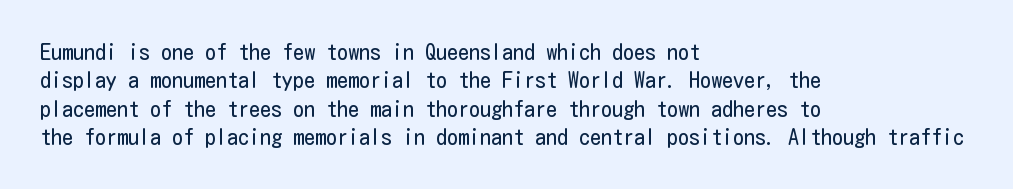
Rule under the text: the space is simply empty. Honestly, the letter spacing is just normal — you wouldn't notice it. The font's upright variant was chosen for this text. The strokes are not fattened; the text isn't bold. Layout note: lines flush left. The designer left line spacing at the default.
